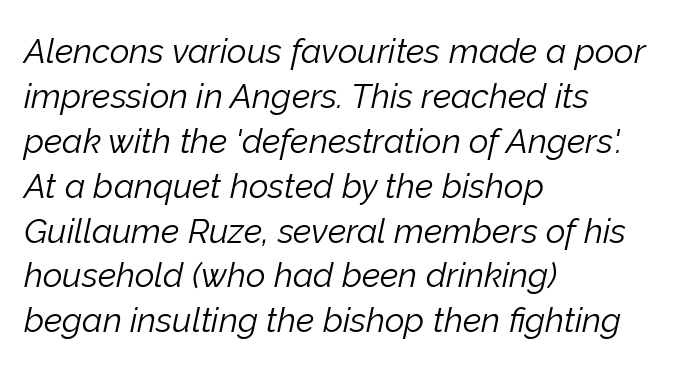
Q: Is the text bold? A: No.
Q: Is the text italic (slanted)? A: Yes, it leans right by about 12 degrees.
Q: Is the text underlined? A: No.
Q: How is the paragraph aligned? A: Left-aligned.
Q: Is the spacing between letters normal or unusually wide? A: Normal.
Q: Is the spacing between lines tight, normal or loose? A: Normal.
Q: Width (condensed, normal, or wide)? A: Normal.
Q: Stroke contrast? A: Low.
Q: x-height? A: Medium.
Q: Monospaced? A: No.
